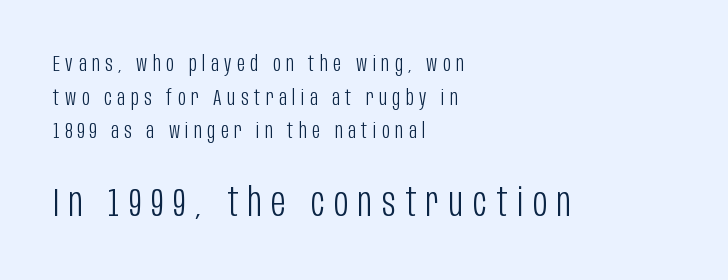
The image shows 39 px light, condensed sans-serif type, upright; set left-aligned, normal line spacing (1.53x), unusually wide letter spacing (+0.25 em), not underlined; the second (bottom) block is 1.77x larger; low stroke contrast and a large x-height.
